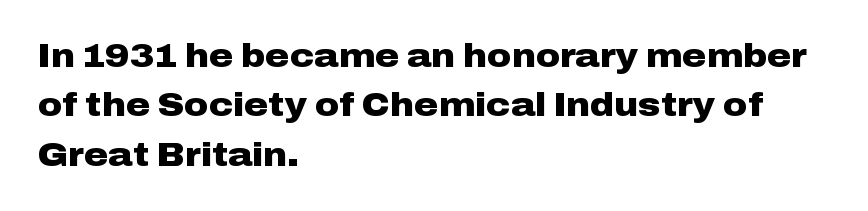
Q: Is the text bold? A: Yes.
Q: Is the text italic (slanted)? A: No, it is upright.
Q: Is the typeface a serif or a sans-serif typeface? A: Sans-serif.
Q: Is the text underlined? A: No.
Q: How is the paragraph aligned? A: Left-aligned.
Q: Is the spacing between letters normal or unusually wide? A: Normal.
Q: Is the spacing between lines tight, normal or loose? A: Normal.
Q: Width (condensed, normal, or wide)? A: Wide.
Q: Stroke contrast? A: Low.
Q: x-height? A: Medium.
Q: Monospaced? A: No.
